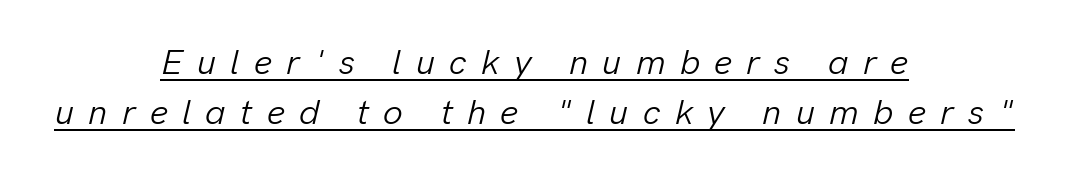
There is plenty of visible air inserted between adjacent glyphs. This is not heavy type; no bold has been used. Would a proofreader flag this as italicized? Yes. The block of text has a typical density, with ordinary space between rows.
